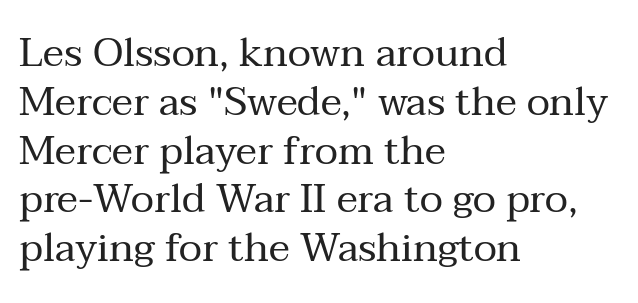
Q: Is the text bold? A: No.
Q: Is the text italic (slanted)? A: No, it is upright.
Q: Is the typeface a serif or a sans-serif typeface? A: Serif.
Q: Is the text underlined? A: No.
Q: How is the paragraph aligned? A: Left-aligned.
Q: Is the spacing between letters normal or unusually wide? A: Normal.
Q: Width (condensed, normal, or wide)? A: Normal.
Q: Stroke contrast? A: Medium.
Q: x-height? A: Medium.
Q: Monospaced? A: No.
